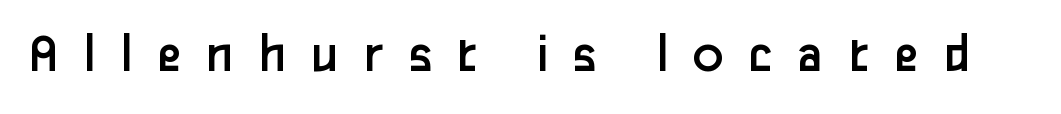
The image shows 57 px regular-weight sans-serif type, upright; set unusually wide letter spacing (+0.42 em), not underlined; low stroke contrast and a medium x-height.
